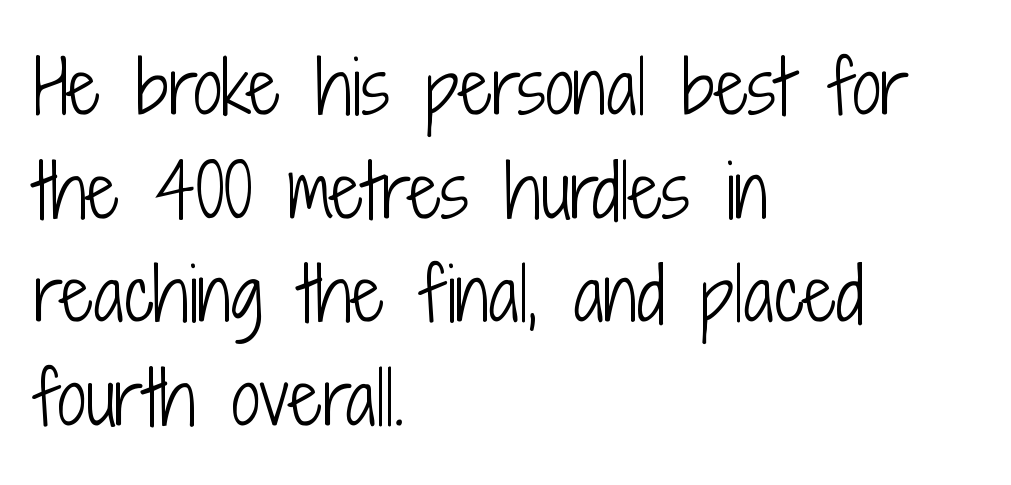
{"serif": "no", "italic": "no", "bold": "no", "weight": "light", "width": "condensed", "stroke_contrast": "low", "x_height": "medium", "monospaced": "no", "underline": "no", "align": "left", "line_spacing": "normal", "line_spacing_ratio": 1.44, "letter_spacing": "normal", "letter_spacing_em": 0.0, "glyph_px": 72}
